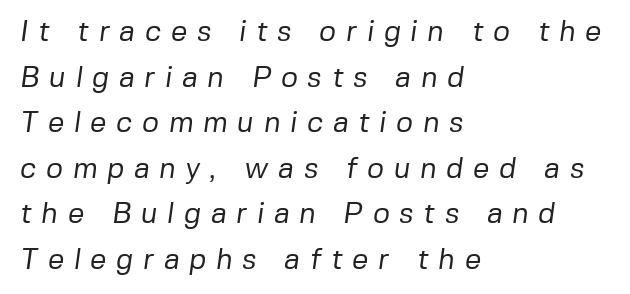
Q: Is the text bold? A: No.
Q: Is the typeface a serif or a sans-serif typeface? A: Sans-serif.
Q: Is the text underlined? A: No.
Q: How is the paragraph aligned? A: Left-aligned.
Q: Is the spacing between letters normal or unusually wide? A: Unusually wide.
Q: Is the spacing between lines tight, normal or loose? A: Normal.
Q: Width (condensed, normal, or wide)? A: Normal.
Q: Stroke contrast? A: Low.
Q: x-height? A: Medium.
Q: Monospaced? A: No.
